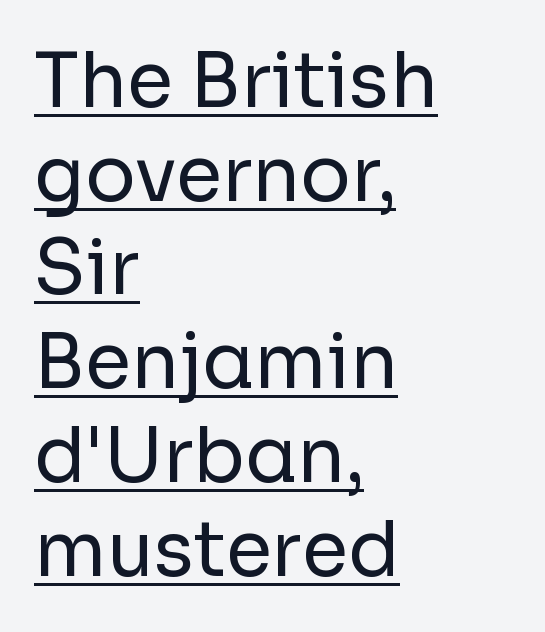
No feet cap the strokes, marking this as sans-serif type. The passage shown is typed in a proportional face where columns would drift. The lettering is marked with a stroke running underneath it. The weight would be labelled regular, book, light, or lighter still. You could call the tracking neutral — neither tight nor loose.
